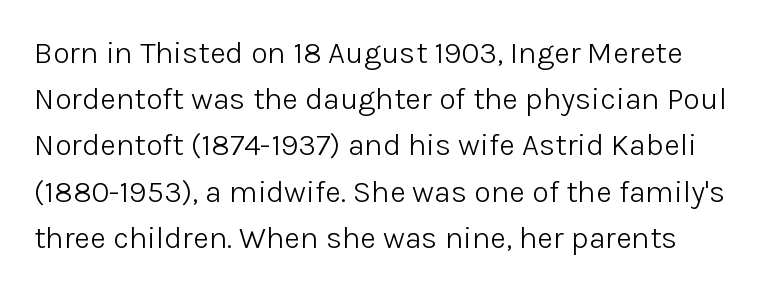
{"serif": "no", "italic": "no", "bold": "no", "weight": "light", "width": "normal", "stroke_contrast": "low", "x_height": "medium", "monospaced": "no", "underline": "no", "line_spacing": "normal", "line_spacing_ratio": 1.49, "letter_spacing": "normal", "letter_spacing_em": 0.0, "glyph_px": 31}
